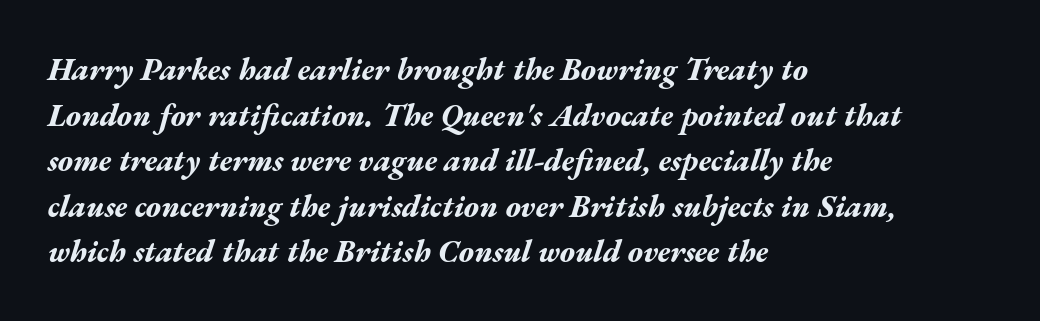
The image shows 31 px bold, wide type, italic (leaning right); set left-aligned, normal line spacing (1.47x), normal letter spacing, not underlined; medium stroke contrast and a medium x-height.
